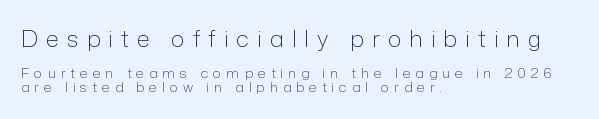
{"italic": "no", "bold": "no", "underline": "no", "align": "left", "line_spacing": "tight", "line_spacing_ratio": 0.99, "letter_spacing": "wide", "letter_spacing_em": 0.35, "larger_block": "first", "size_ratio": 1.64, "glyph_px": 23}
